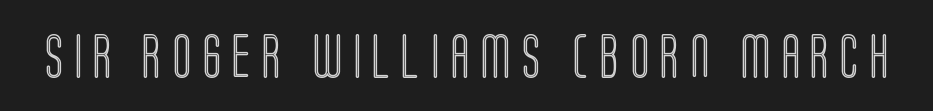
{"italic": "no", "width": "condensed", "x_height": "large", "monospaced": "no", "underline": "no", "letter_spacing": "wide", "letter_spacing_em": 0.25, "glyph_px": 44}
